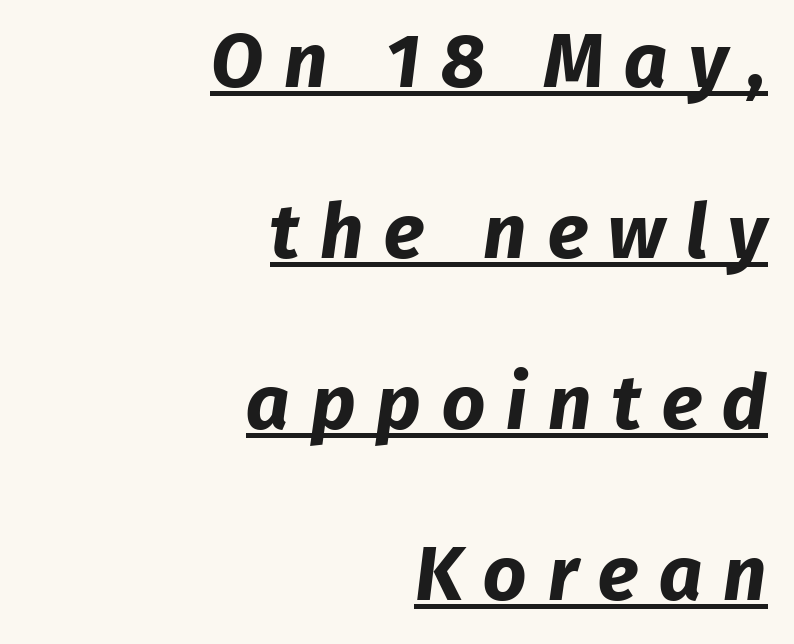
{"serif": "no", "bold": "yes", "weight": "bold", "width": "normal", "stroke_contrast": "low", "x_height": "medium", "monospaced": "no", "underline": "yes", "align": "right", "line_spacing": "loose", "line_spacing_ratio": 2.25, "letter_spacing": "wide", "letter_spacing_em": 0.27, "glyph_px": 76}
